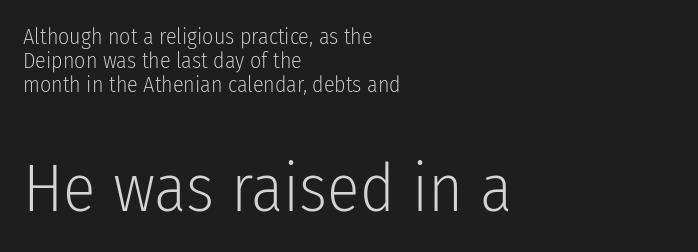
The image shows 67 px light, condensed sans-serif type, upright; set left-aligned, tight line spacing (1.08x), normal letter spacing, not underlined; the second (bottom) block is 3.05x larger; low stroke contrast and a medium x-height.
